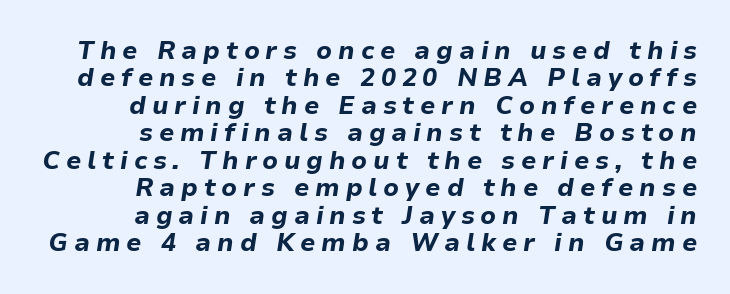
{"italic": "yes", "lean": "right", "slant_degrees": 9, "bold": "yes", "underline": "no", "align": "right", "line_spacing": "tight", "line_spacing_ratio": 1.1, "letter_spacing": "wide", "letter_spacing_em": 0.23, "glyph_px": 25}
